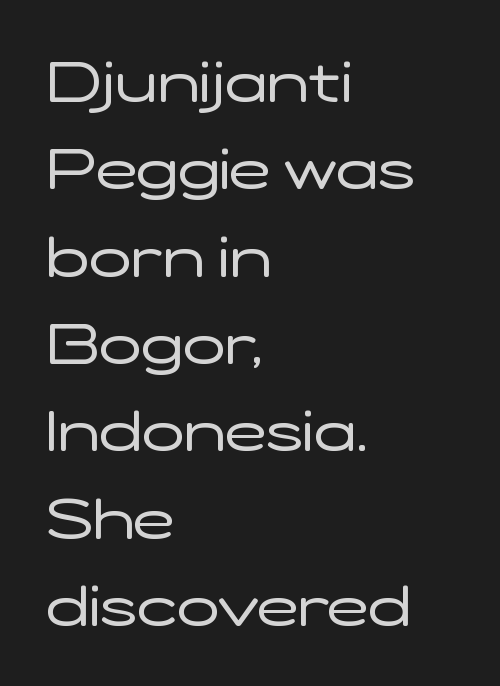
The image shows 56 px regular-weight, wide sans-serif type, upright; set left-aligned, normal line spacing (1.56x), normal letter spacing, not underlined; low stroke contrast and a medium x-height.
